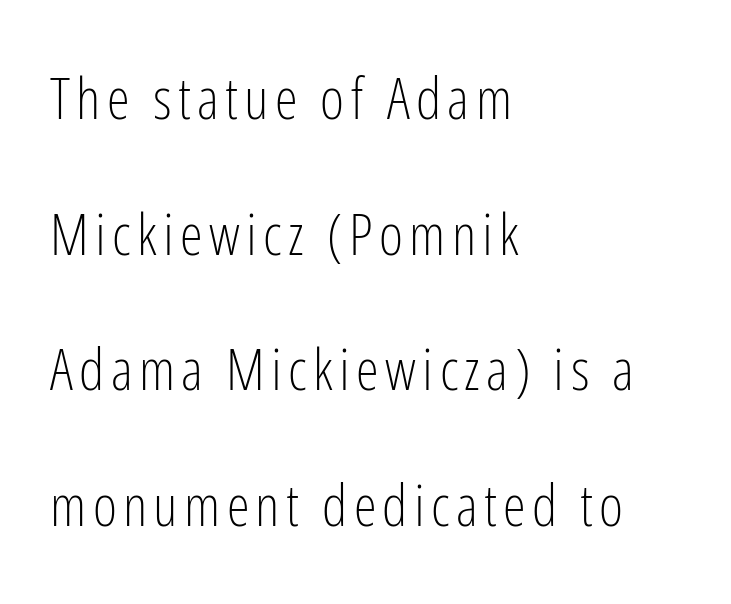
{"serif": "no", "italic": "no", "bold": "no", "weight": "light", "width": "condensed", "stroke_contrast": "low", "x_height": "medium", "monospaced": "no", "underline": "no", "align": "left", "line_spacing": "loose", "line_spacing_ratio": 2.34, "glyph_px": 58}
